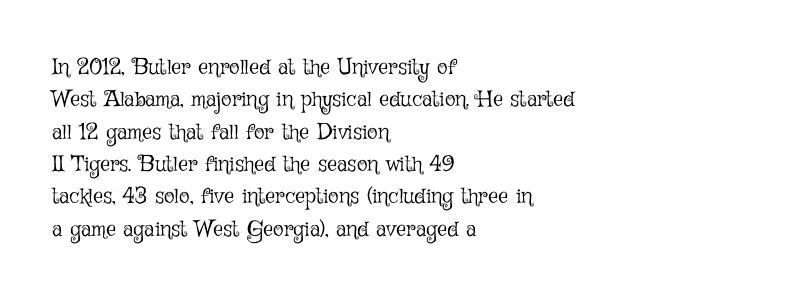
Does extra space separate the letters? No, they use regular spacing. Compared with a typical body face, this is equally light or lighter still. Casual observation: everything's shoved over to the left. This sample keeps an unexceptional amount of space between lines.
